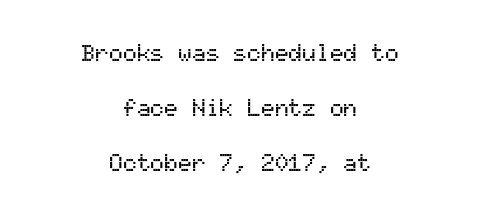
Q: Is the text italic (slanted)? A: No, it is upright.
Q: Is the text underlined? A: No.
Q: How is the paragraph aligned? A: Centered.
Q: Is the spacing between letters normal or unusually wide? A: Normal.
Q: Is the spacing between lines tight, normal or loose? A: Loose.
